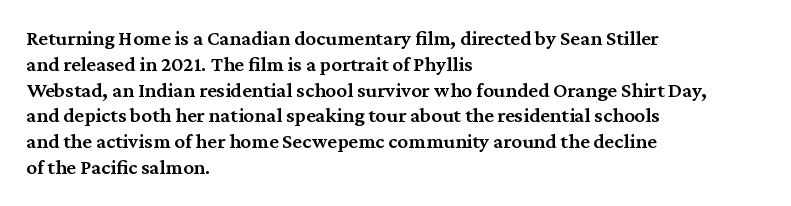
Q: Is the text bold? A: Semi-bold.
Q: Is the text italic (slanted)? A: No, it is upright.
Q: Is the text underlined? A: No.
Q: How is the paragraph aligned? A: Left-aligned.
Q: Is the spacing between letters normal or unusually wide? A: Normal.
